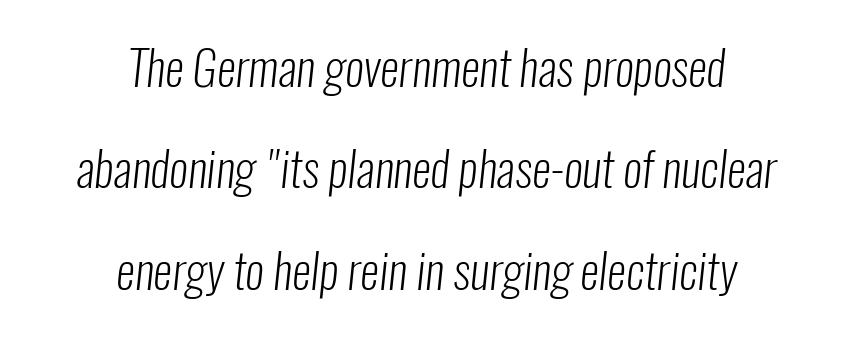
Q: Is the text bold? A: No.
Q: Is the typeface a serif or a sans-serif typeface? A: Sans-serif.
Q: Is the text underlined? A: No.
Q: How is the paragraph aligned? A: Centered.
Q: Is the spacing between letters normal or unusually wide? A: Normal.
Q: Is the spacing between lines tight, normal or loose? A: Loose.
Q: Width (condensed, normal, or wide)? A: Condensed.
Q: Stroke contrast? A: Low.
Q: x-height? A: Medium.
Q: Monospaced? A: No.
